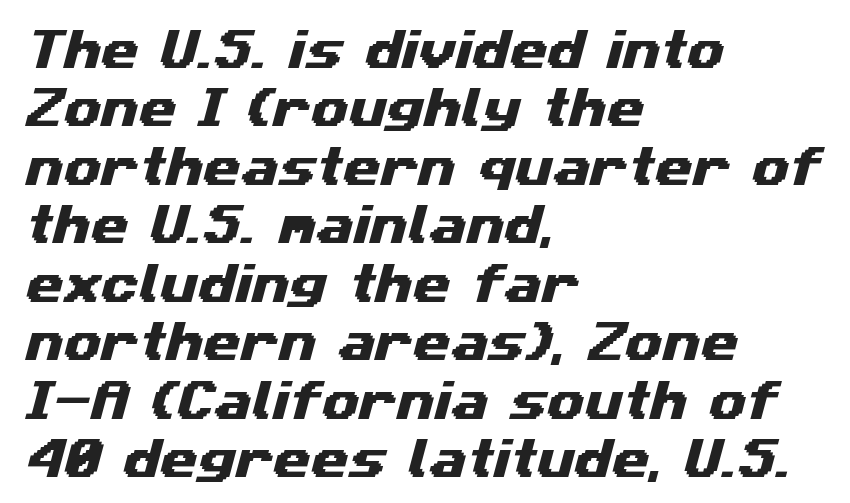
The image shows 43 px wide sans-serif type; set left-aligned, normal line spacing (1.36x), normal letter spacing, not underlined; medium stroke contrast and a medium x-height.
